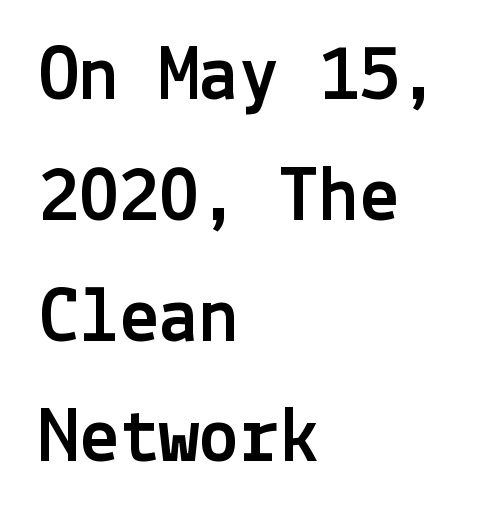
Q: Is the text italic (slanted)? A: No, it is upright.
Q: Is the typeface a serif or a sans-serif typeface? A: Sans-serif.
Q: Is the text underlined? A: No.
Q: How is the paragraph aligned? A: Left-aligned.
Q: Is the spacing between letters normal or unusually wide? A: Normal.
Q: Is the spacing between lines tight, normal or loose? A: Normal.
Q: Width (condensed, normal, or wide)? A: Normal.
Q: x-height? A: Medium.
